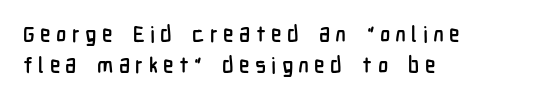
{"italic": "no", "underline": "no", "align": "left", "line_spacing": "normal", "line_spacing_ratio": 1.42, "letter_spacing": "wide", "letter_spacing_em": 0.24, "glyph_px": 22}
